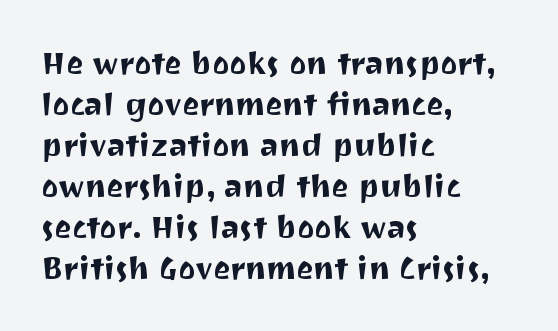
Q: Is the text italic (slanted)? A: No, it is upright.
Q: Is the typeface a serif or a sans-serif typeface? A: Sans-serif.
Q: Is the text underlined? A: No.
Q: How is the paragraph aligned? A: Left-aligned.
Q: Is the spacing between letters normal or unusually wide? A: Normal.
Q: Is the spacing between lines tight, normal or loose? A: Normal.
Q: Width (condensed, normal, or wide)? A: Normal.
Q: Stroke contrast? A: Medium.
Q: x-height? A: Medium.
Q: Monospaced? A: No.
